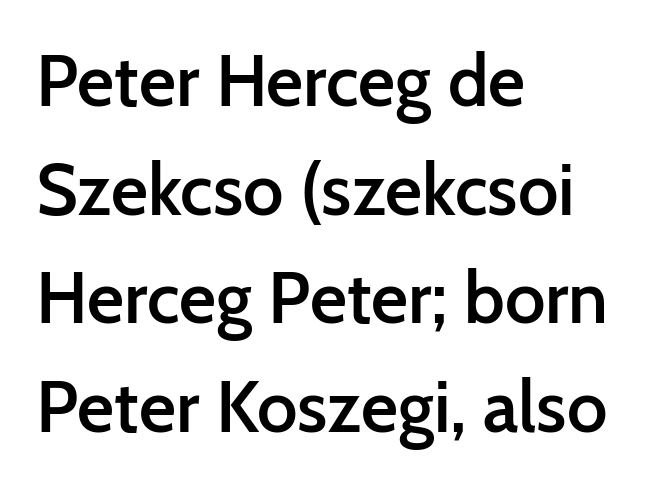
Letters rest on an invisible, unmarked baseline. This sample uses plain, unmodified letter spacing. Is this a sans? Yes — the strokes have no serifs. Teacher's note: observe the even left margin — that is flush-left alignment.
